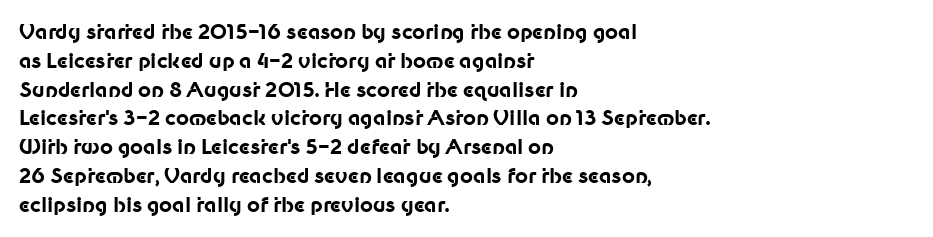
The image shows 20 px bold type, upright; set left-aligned, normal line spacing (1.44x), normal letter spacing, not underlined.
